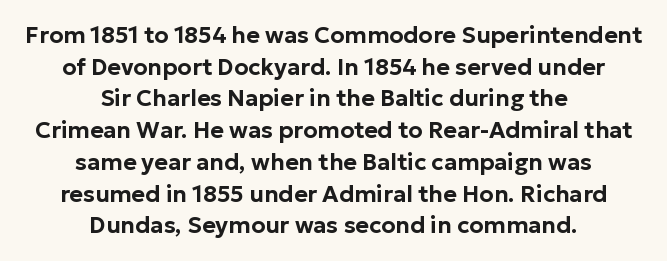
The image shows 23 px text type, upright; set centered, normal line spacing (1.38x), normal letter spacing, not underlined.
